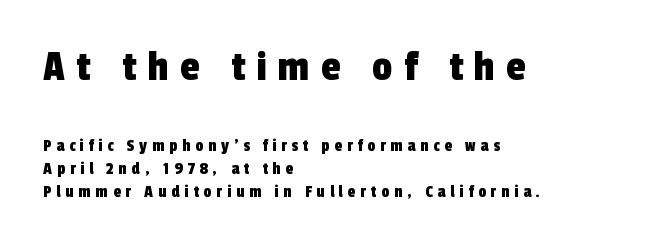
Q: Is the typeface a serif or a sans-serif typeface? A: Sans-serif.
Q: Is the text underlined? A: No.
Q: How is the paragraph aligned? A: Left-aligned.
Q: Is the spacing between letters normal or unusually wide? A: Unusually wide.
Q: Is the spacing between lines tight, normal or loose? A: Normal.
Q: Which block of text is set in a larger size, the first (top) or the second (bottom)? A: The first (top) one.
Q: Width (condensed, normal, or wide)? A: Condensed.
Q: x-height? A: Medium.
Q: Monospaced? A: No.
